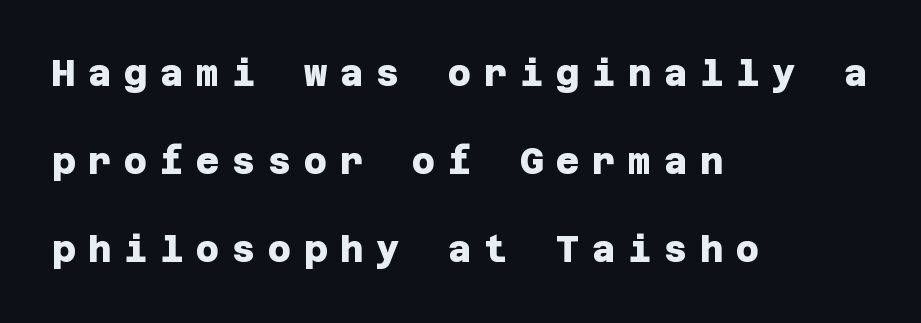
Q: Is the text bold? A: Yes.
Q: Is the typeface a serif or a sans-serif typeface? A: Sans-serif.
Q: Is the text underlined? A: No.
Q: How is the paragraph aligned? A: Left-aligned.
Q: Is the spacing between letters normal or unusually wide? A: Unusually wide.
Q: Is the spacing between lines tight, normal or loose? A: Loose.
Q: Width (condensed, normal, or wide)? A: Normal.
Q: Stroke contrast? A: Low.
Q: x-height? A: Large.
